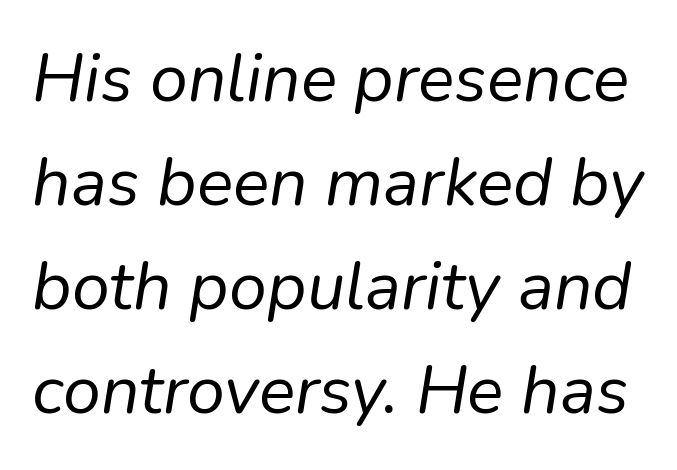
Q: Is the text bold? A: No.
Q: Is the text italic (slanted)? A: Yes, it leans right by about 9 degrees.
Q: Is the text underlined? A: No.
Q: Is the spacing between letters normal or unusually wide? A: Normal.
Q: Is the spacing between lines tight, normal or loose? A: Normal.
Q: Width (condensed, normal, or wide)? A: Normal.
Q: Stroke contrast? A: Low.
Q: x-height? A: Medium.
Q: Monospaced? A: No.
